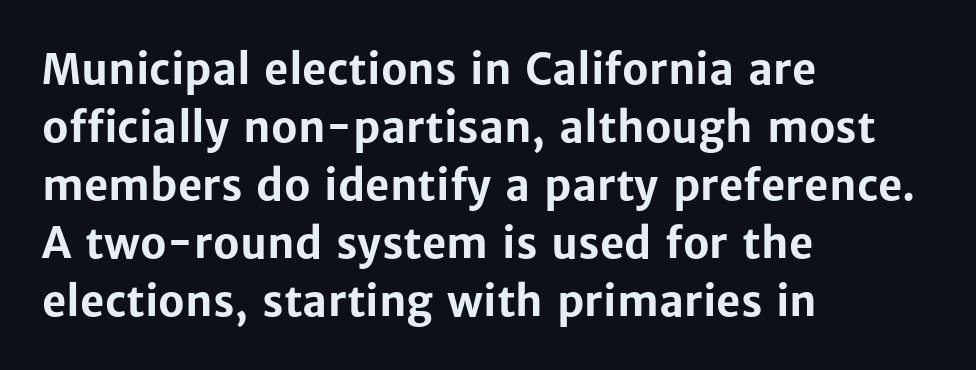
The strip under each line holds only bare page. Is there much room between lines? A standard amount, neither cramped nor airy. The specimen reads as upright at a glance. Caption: standard tracking, unaltered. Compared with a centered layout, this one pins lines to the left instead. The strokes are fattened all the way to bold.
